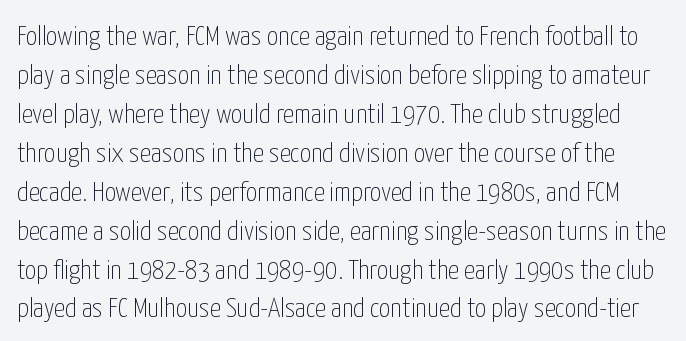
{"serif": "no", "italic": "no", "bold": "no", "weight": "thin", "width": "condensed", "stroke_contrast": "low", "x_height": "medium", "monospaced": "no", "underline": "no", "line_spacing": "normal", "line_spacing_ratio": 1.39, "letter_spacing": "normal", "letter_spacing_em": 0.0, "glyph_px": 28}
